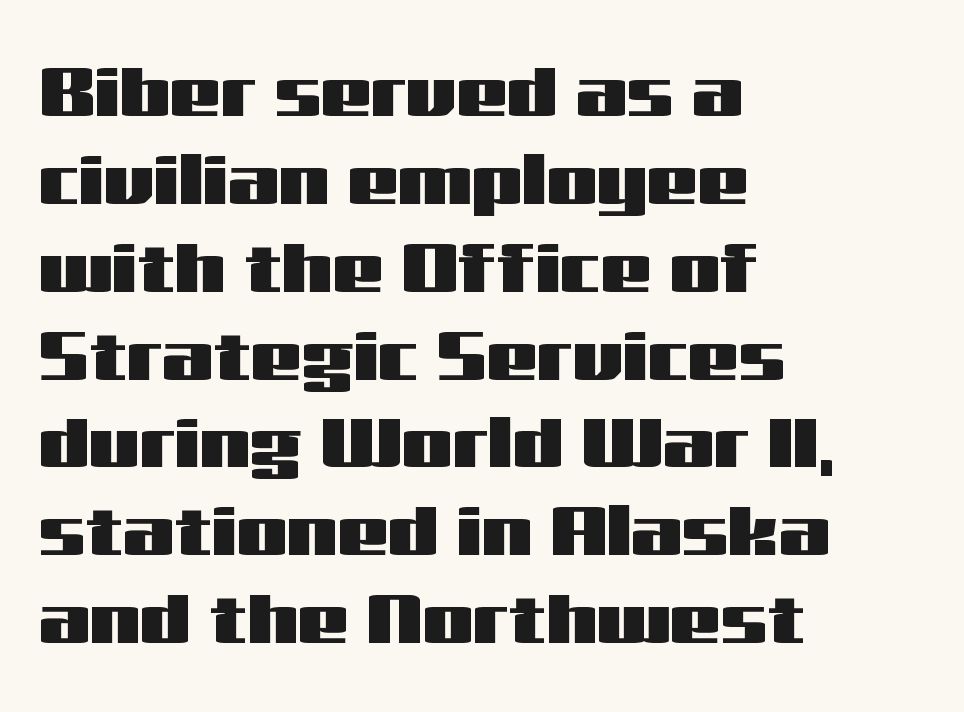
Q: Is the text italic (slanted)? A: No, it is upright.
Q: Is the typeface a serif or a sans-serif typeface? A: Sans-serif.
Q: Is the text underlined? A: No.
Q: How is the paragraph aligned? A: Left-aligned.
Q: Is the spacing between letters normal or unusually wide? A: Normal.
Q: Width (condensed, normal, or wide)? A: Wide.
Q: Stroke contrast? A: Medium.
Q: x-height? A: Medium.
Q: Monospaced? A: No.
